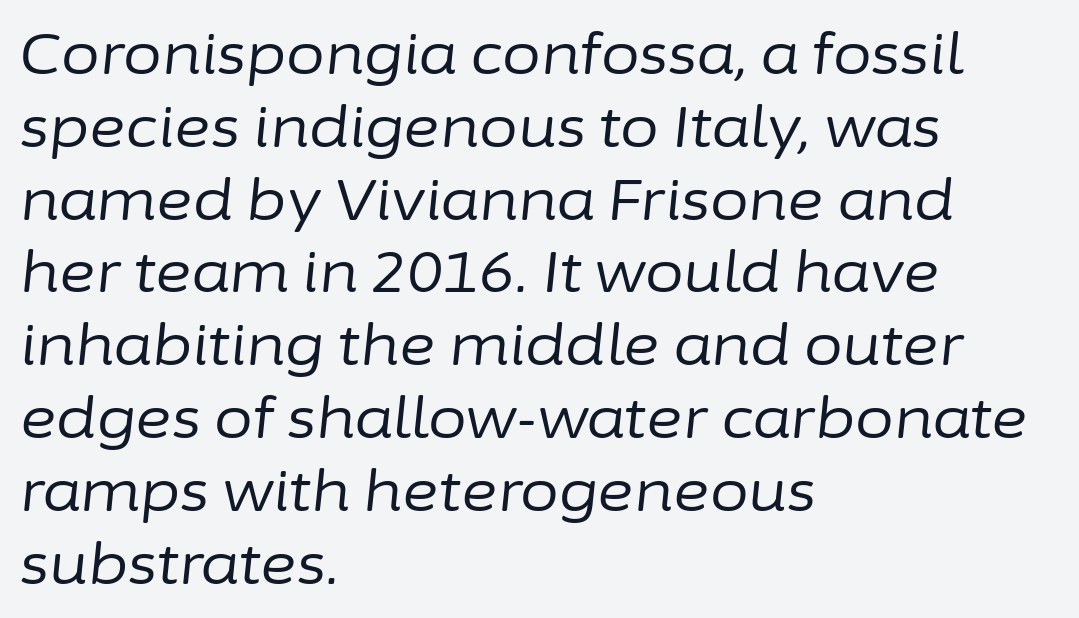
The image shows 56 px regular-weight type, italic (leaning right); set left-aligned, normal line spacing (1.3x), normal letter spacing, not underlined; low stroke contrast and a medium x-height.
